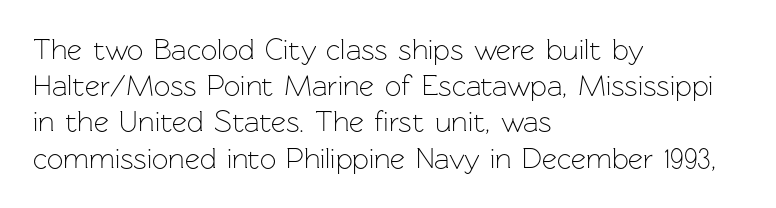
The space beneath each line is pristine and unruled. Between one letter and the next there's only the usual sliver of space. Casual observation: everything's shoved over to the left. Each new line begins a customary step beneath the previous one.
